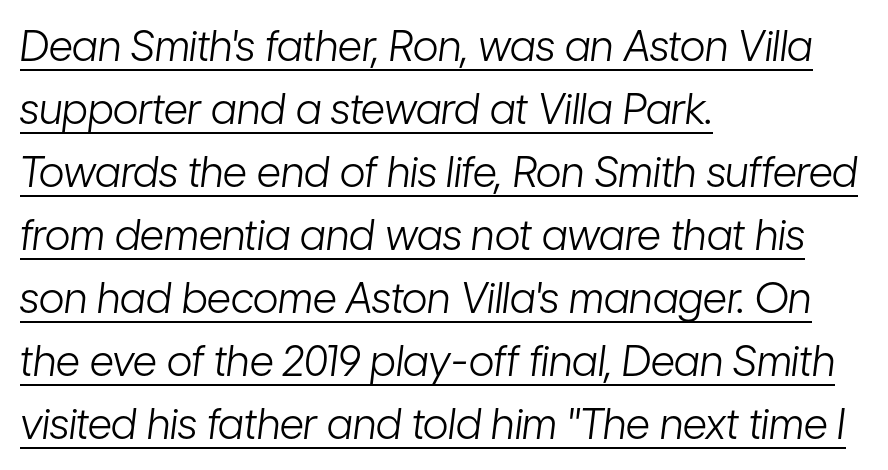
Is the type slanted? Yes — the strokes lean at a clear angle. Bold? No — there's no thickening of the strokes. You could call the tracking neutral — neither tight nor loose. Regarding leading, the lines here are spaced in the standard way.
